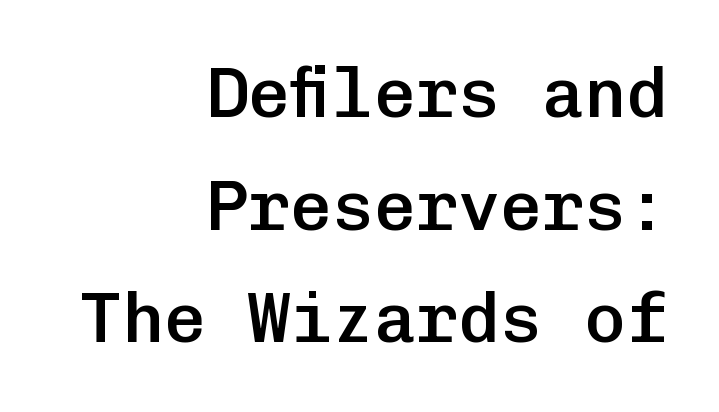
{"serif": "no", "italic": "no", "bold": "semi", "weight": "semibold", "width": "normal", "stroke_contrast": "low", "x_height": "medium", "monospaced": "yes", "underline": "no", "align": "right", "line_spacing": "normal", "line_spacing_ratio": 1.61, "letter_spacing": "normal", "letter_spacing_em": 0.0, "glyph_px": 70}
